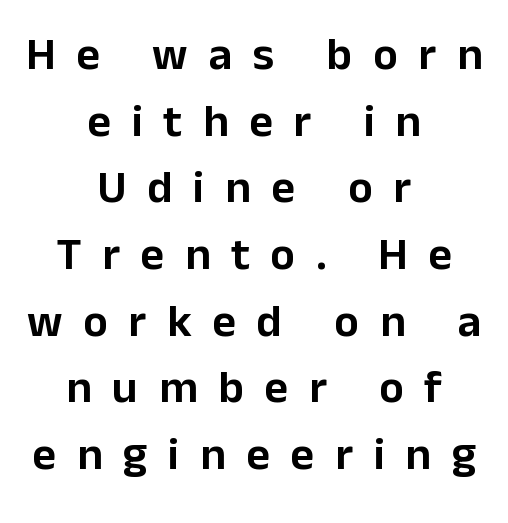
Q: Is the text italic (slanted)? A: No, it is upright.
Q: Is the typeface a serif or a sans-serif typeface? A: Sans-serif.
Q: Is the text underlined? A: No.
Q: How is the paragraph aligned? A: Centered.
Q: Is the spacing between letters normal or unusually wide? A: Unusually wide.
Q: Is the spacing between lines tight, normal or loose? A: Normal.
Q: Width (condensed, normal, or wide)? A: Normal.
Q: Stroke contrast? A: Low.
Q: x-height? A: Medium.
Q: Monospaced? A: No.
